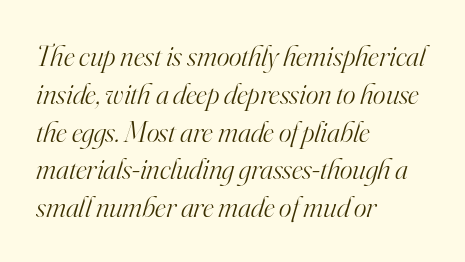
The passage shown is not bold in any degree. The space directly below the letters is spotless. The passage shown is typeset with a serif family. Leading matches the norm, producing a regular column.
